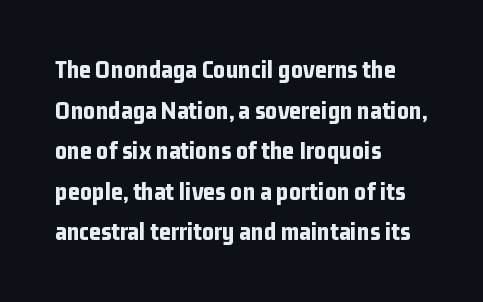
Q: Is the text bold? A: Yes.
Q: Is the text italic (slanted)? A: No, it is upright.
Q: Is the text underlined? A: No.
Q: How is the paragraph aligned? A: Left-aligned.
Q: Is the spacing between letters normal or unusually wide? A: Normal.
Q: Is the spacing between lines tight, normal or loose? A: Normal.
